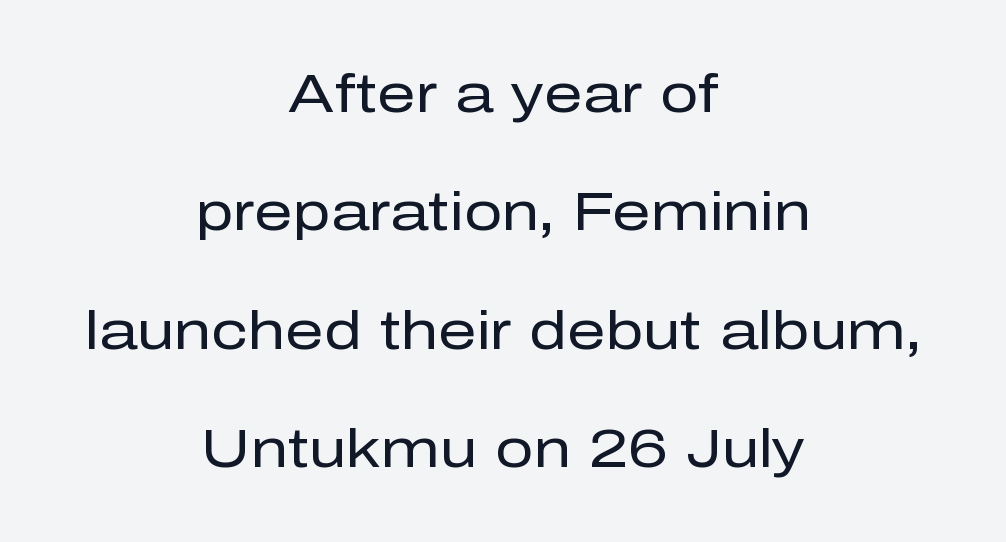
The string is rendered with underlining switched off. In CSS terms this would be text-align: center. No chunkiness to these letters — they're not bold. Nope, not italic — everything's standing straight. The letters advance in unequal steps, a hallmark of proportional type.
